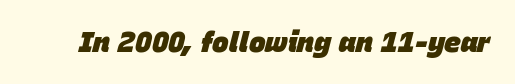
{"italic": "yes", "lean": "right", "slant_degrees": 15, "bold": "yes", "weight": "heavy", "width": "normal", "stroke_contrast": "low", "x_height": "large", "monospaced": "no", "underline": "no", "letter_spacing": "normal", "letter_spacing_em": 0.0, "glyph_px": 28}
